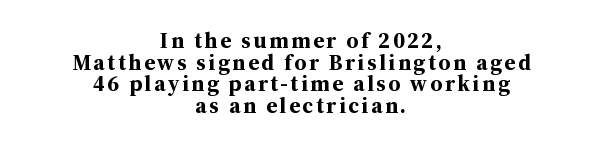
The image shows 22 px bold type, upright; set centered, tight line spacing (0.98x), not underlined.
